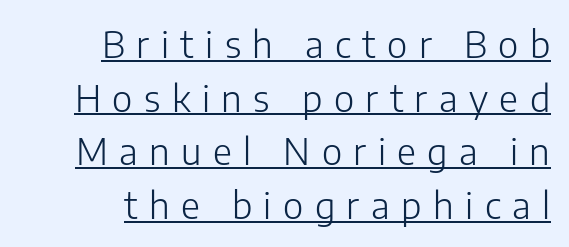
{"serif": "no", "italic": "no", "bold": "no", "weight": "light", "width": "normal", "stroke_contrast": "low", "x_height": "medium", "monospaced": "no", "underline": "yes", "align": "right", "line_spacing": "normal", "line_spacing_ratio": 1.45, "letter_spacing": "wide", "letter_spacing_em": 0.31, "glyph_px": 37}
